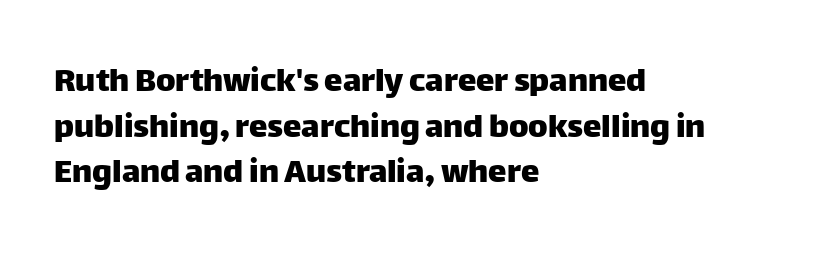
Characters follow at the spacing the type designer built in. The passage is arranged the way most books set body copy — flush left. The font family rendered here belongs to the sans-serif group. These lines are rendered in a variable-pitch font.
